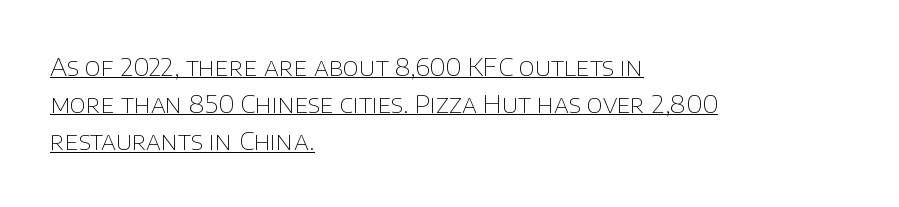
Nothing heavy about these letters — not bold at all. Each word holds together tightly as a unit, with standard inter-letter gaps. Is there any slant? The stems are plumb. This rendering features underlined lettering.
